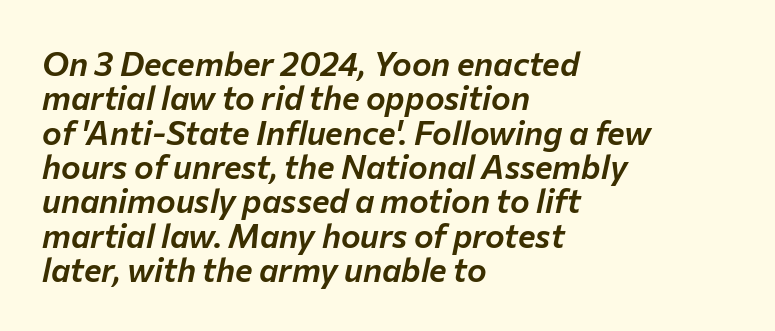
Q: Is the text italic (slanted)? A: Yes, it leans right by about 12 degrees.
Q: Is the text underlined? A: No.
Q: How is the paragraph aligned? A: Left-aligned.
Q: Is the spacing between letters normal or unusually wide? A: Normal.
Q: Is the spacing between lines tight, normal or loose? A: Tight.
Q: Width (condensed, normal, or wide)? A: Normal.
Q: Stroke contrast? A: Low.
Q: x-height? A: Medium.
Q: Monospaced? A: No.
